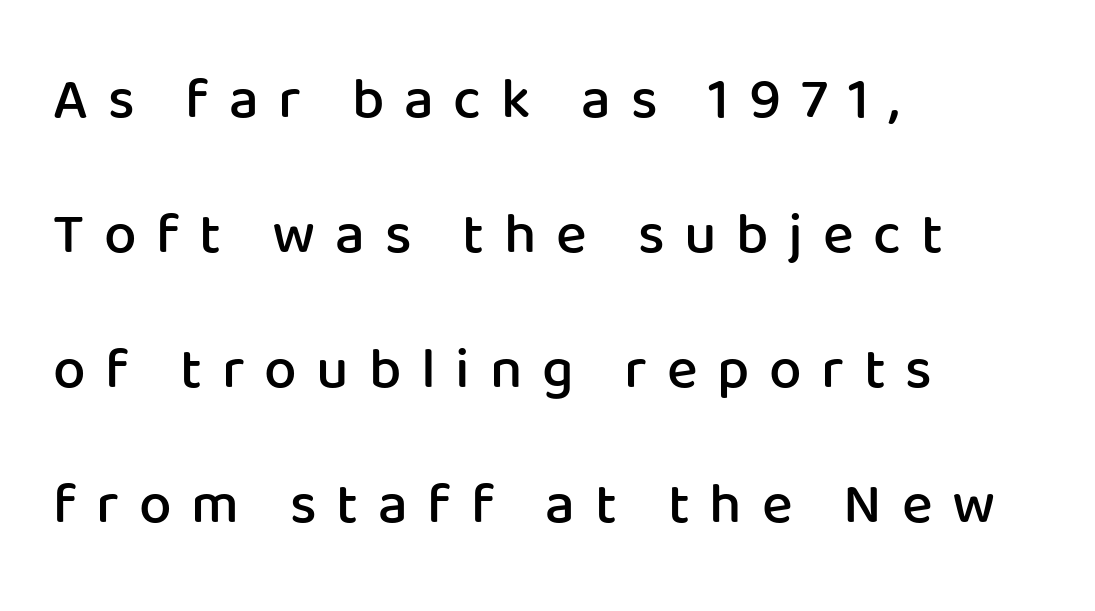
{"serif": "no", "italic": "no", "bold": "semi", "weight": "semibold", "width": "normal", "stroke_contrast": "low", "x_height": "medium", "monospaced": "no", "underline": "no", "align": "left", "line_spacing": "loose", "line_spacing_ratio": 2.33, "letter_spacing": "wide", "letter_spacing_em": 0.34, "glyph_px": 58}
